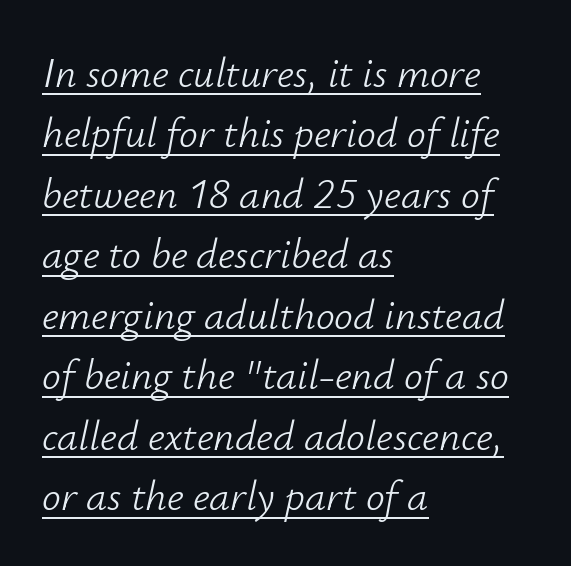
{"italic": "yes", "lean": "right", "slant_degrees": 12, "bold": "no", "weight": "light", "width": "normal", "stroke_contrast": "low", "x_height": "small", "monospaced": "no", "underline": "yes", "align": "left", "line_spacing": "normal", "line_spacing_ratio": 1.44, "letter_spacing": "normal", "letter_spacing_em": 0.0, "glyph_px": 42}
